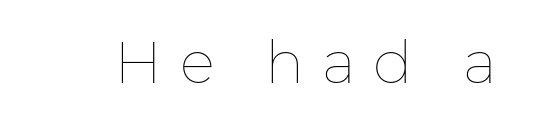
{"italic": "no", "bold": "no", "weight": "thin", "width": "normal", "stroke_contrast": "low", "x_height": "medium", "monospaced": "no", "underline": "no", "letter_spacing": "wide", "letter_spacing_em": 0.3, "glyph_px": 59}
